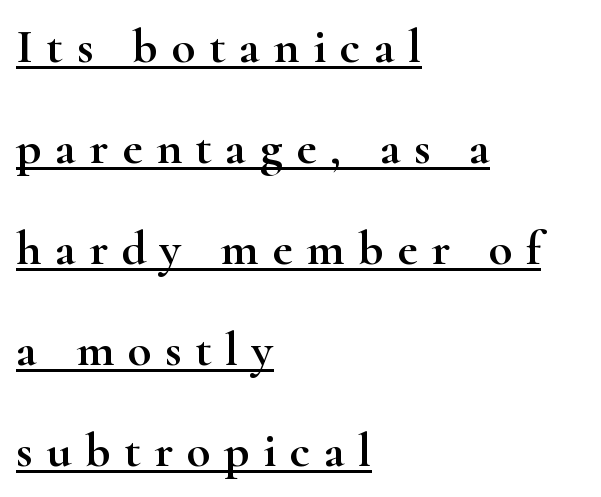
The image shows 49 px wide serif type, upright; set left-aligned, loose line spacing (2.06x), unusually wide letter spacing (+0.28 em), underlined; high stroke contrast and a small x-height.
